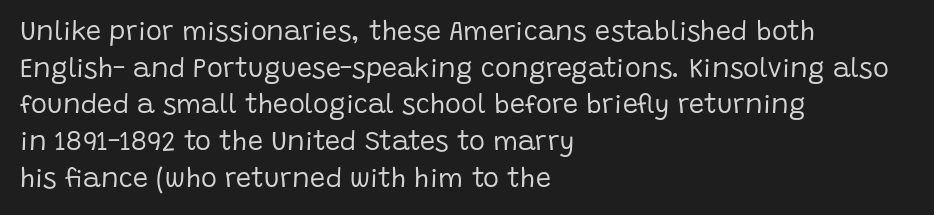
The image shows 27 px text type, upright; set left-aligned, normal line spacing (1.36x), normal letter spacing, not underlined.
